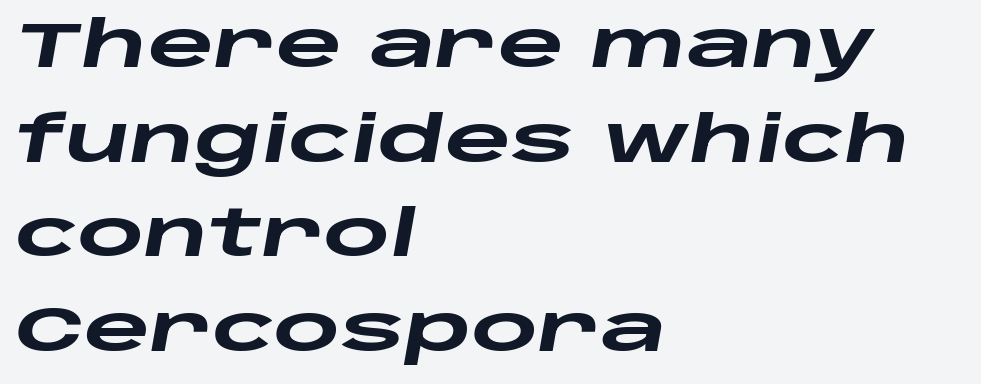
{"italic": "yes", "lean": "right", "slant_degrees": 10, "bold": "yes", "weight": "heavy", "width": "wide", "stroke_contrast": "low", "x_height": "large", "monospaced": "no", "underline": "no", "align": "left", "line_spacing": "normal", "line_spacing_ratio": 1.48, "letter_spacing": "normal", "letter_spacing_em": 0.0, "glyph_px": 64}
